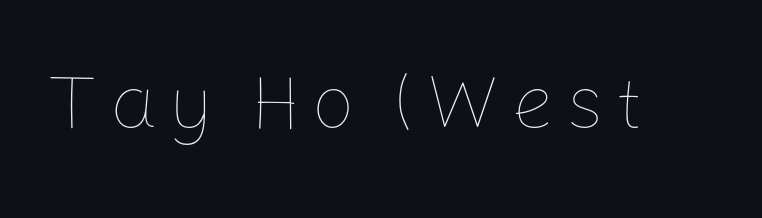
{"italic": "no", "bold": "no", "weight": "thin", "width": "normal", "stroke_contrast": "low", "x_height": "medium", "monospaced": "no", "underline": "no", "glyph_px": 78}
